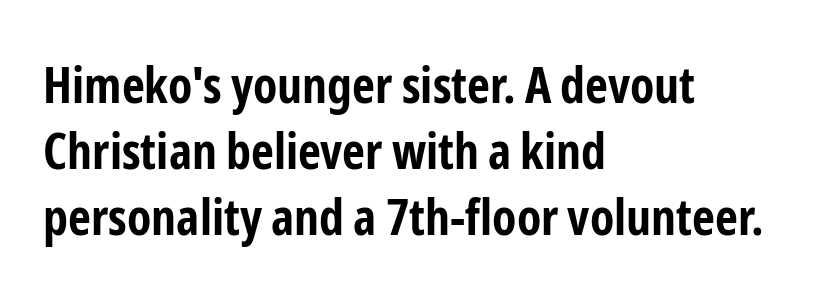
These lines stack with their left ends in a neat column. Does the weight exceed regular? Yes, all the way to bold. Note: no serifs on the glyphs. Decoration check: the copy has no underline. The letterforms sit shoulder to shoulder at normal distance. How would I describe the line gaps? Plain and ordinary.
